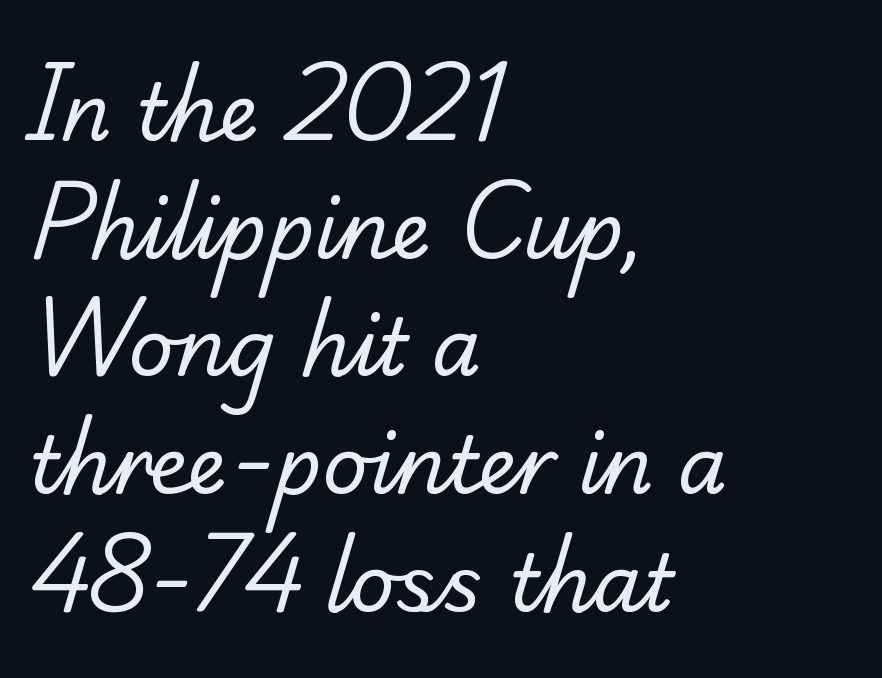
The image shows 79 px regular-weight serif type; set left-aligned, normal line spacing (1.49x), normal letter spacing, not underlined; low stroke contrast and a small x-height.
